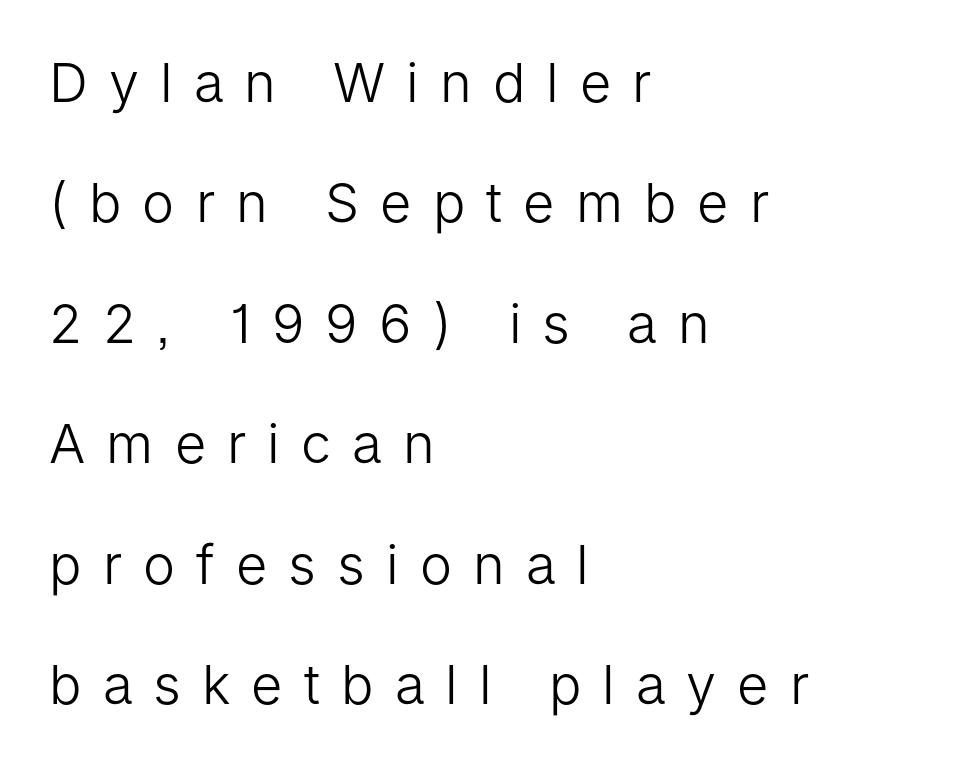
The image shows 54 px light sans-serif type, upright; set left-aligned, loose line spacing (2.23x), unusually wide letter spacing (+0.39 em), not underlined; low stroke contrast and a medium x-height.
